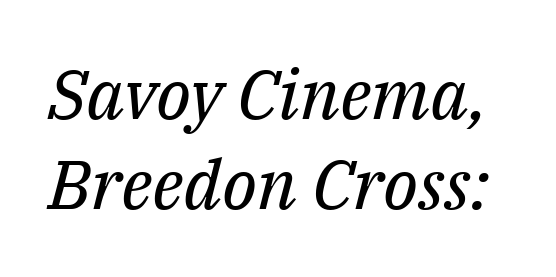
Q: Is the text bold? A: No.
Q: Is the text italic (slanted)? A: Yes, it leans right by about 14 degrees.
Q: Is the typeface a serif or a sans-serif typeface? A: Serif.
Q: Is the text underlined? A: No.
Q: Is the spacing between letters normal or unusually wide? A: Normal.
Q: Is the spacing between lines tight, normal or loose? A: Normal.
Q: Width (condensed, normal, or wide)? A: Normal.
Q: Stroke contrast? A: Medium.
Q: x-height? A: Medium.
Q: Monospaced? A: No.
